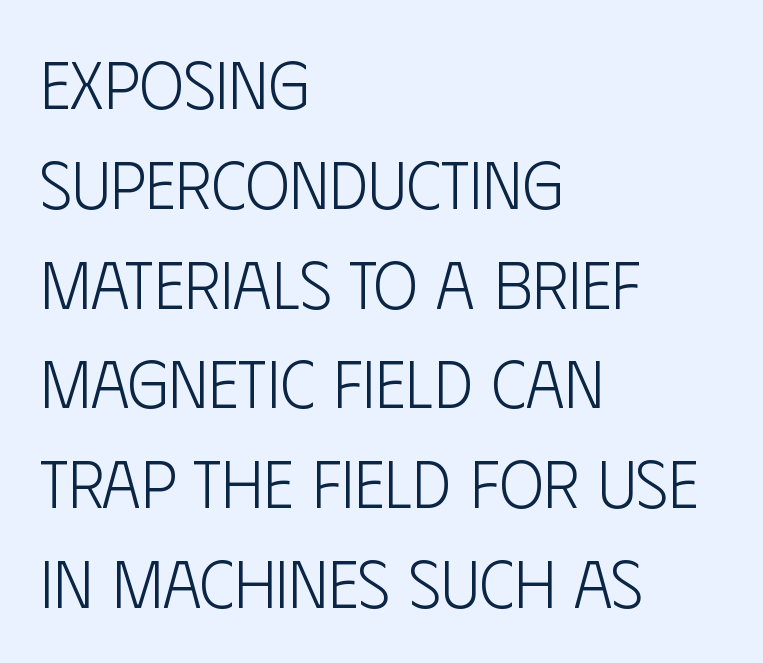
The image shows 67 px light, condensed sans-serif type, upright; set left-aligned, normal line spacing (1.49x), normal letter spacing, not underlined; low stroke contrast and a large x-height.
